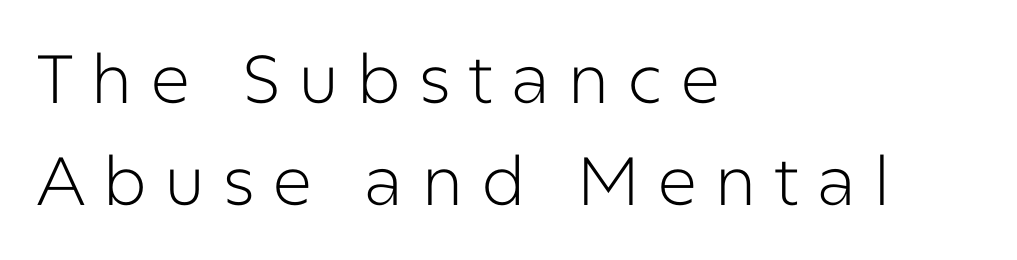
{"serif": "no", "italic": "no", "bold": "no", "weight": "light", "width": "normal", "stroke_contrast": "low", "x_height": "medium", "monospaced": "no", "underline": "no", "align": "left", "line_spacing": "normal", "line_spacing_ratio": 1.5, "letter_spacing": "wide", "letter_spacing_em": 0.25, "glyph_px": 68}
